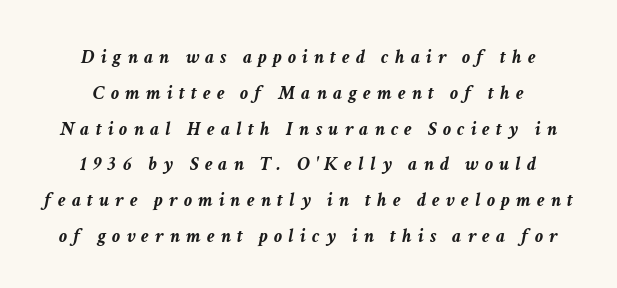
Horizontally, the lines are justified to the midpoint only. Characters are canted at an angle relative to the baseline's perpendicular. How are the letters spaced? Widely, with obvious added tracking. Strong, thick strokes mark this as bold type. A bare baseline throughout the passage.
